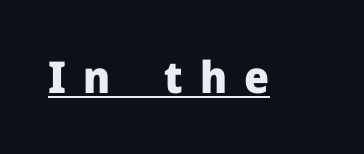
{"serif": "no", "italic": "no", "bold": "yes", "weight": "heavy", "width": "normal", "stroke_contrast": "low", "x_height": "medium", "monospaced": "no", "underline": "yes", "letter_spacing": "wide", "letter_spacing_em": 0.39, "glyph_px": 44}
